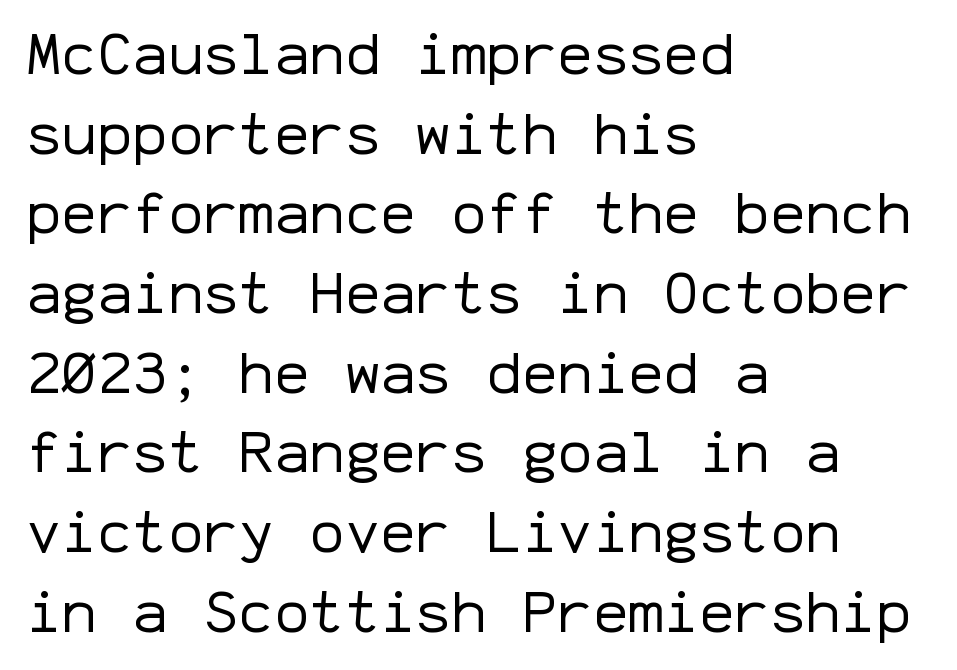
Q: Is the text bold? A: No.
Q: Is the text italic (slanted)? A: No, it is upright.
Q: Is the typeface a serif or a sans-serif typeface? A: Sans-serif.
Q: Is the text underlined? A: No.
Q: How is the paragraph aligned? A: Left-aligned.
Q: Is the spacing between letters normal or unusually wide? A: Normal.
Q: Is the spacing between lines tight, normal or loose? A: Normal.
Q: Width (condensed, normal, or wide)? A: Normal.
Q: Stroke contrast? A: Low.
Q: x-height? A: Medium.
Q: Monospaced? A: Yes.
